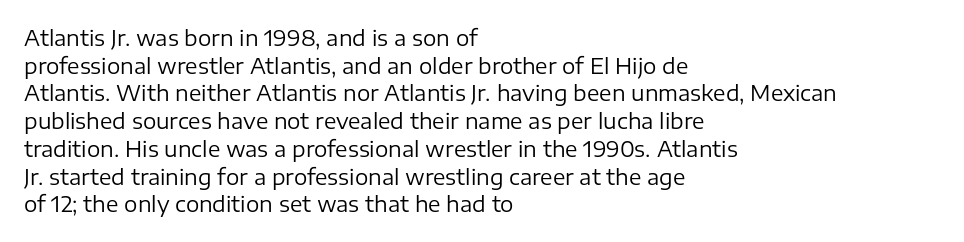
The image shows 21 px text type, upright; set left-aligned, normal line spacing (1.32x), normal letter spacing, not underlined.
